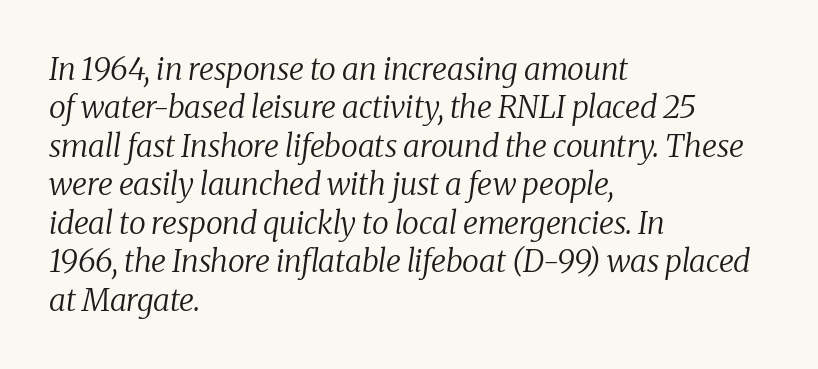
Typeset ragged right — the left edge is the straight one. These glyphs show unthickened strokes, regular width or finer. The face used here is seriffed, in the tradition of book romans. The passage shown is typed in a proportional face where columns would drift. Nobody touched the tracking dial on this one.
